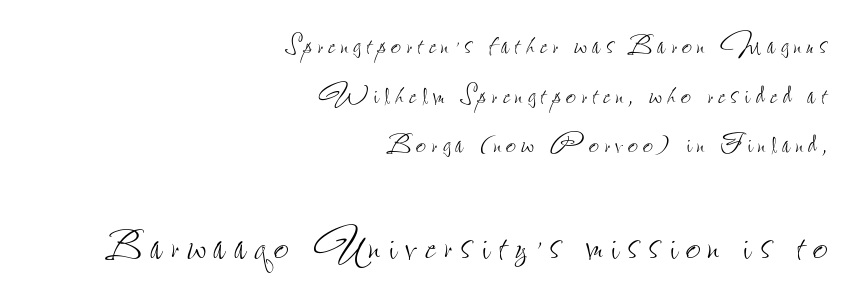
Each row of text sits above clean, open space. Caption: face not bold, strokes unweighted. A typesetter would call this proportional, since set widths differ per character.
